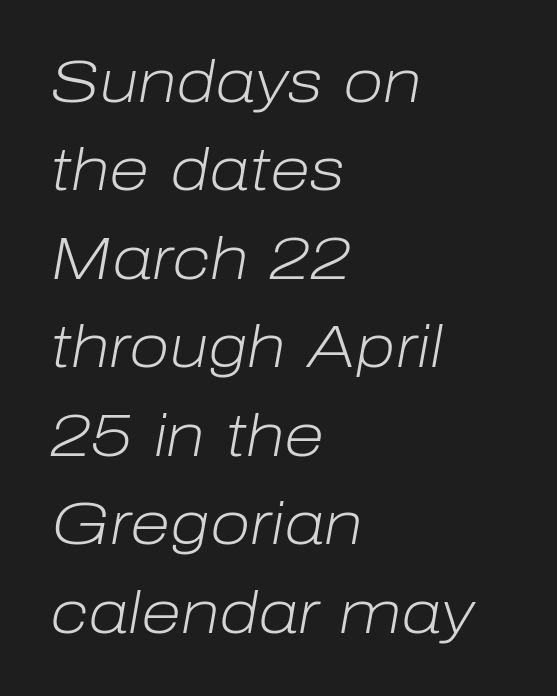
Think of a printed novel: that variable character pitch is what you see here. Does extra space separate the letters? No, they use regular spacing. Left-aligned paragraph, ragged on the right. Characters are canted at an angle relative to the baseline's perpendicular.
